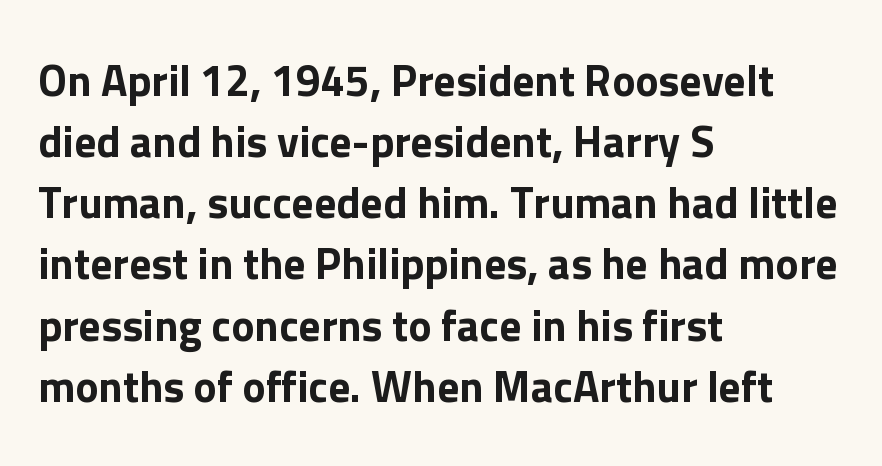
Q: Is the text italic (slanted)? A: No, it is upright.
Q: Is the typeface a serif or a sans-serif typeface? A: Sans-serif.
Q: Is the text underlined? A: No.
Q: How is the paragraph aligned? A: Left-aligned.
Q: Is the spacing between letters normal or unusually wide? A: Normal.
Q: Is the spacing between lines tight, normal or loose? A: Normal.
Q: Width (condensed, normal, or wide)? A: Normal.
Q: Stroke contrast? A: Low.
Q: x-height? A: Medium.
Q: Monospaced? A: No.
